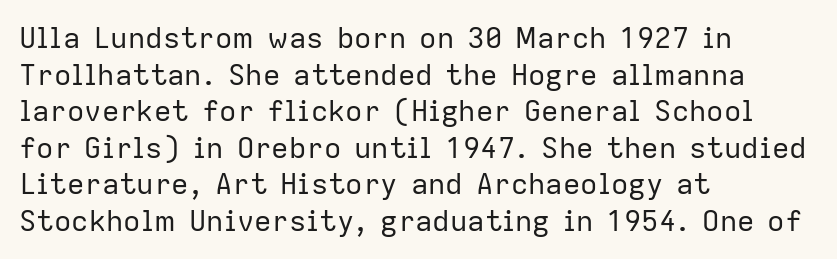
{"serif": "no", "italic": "no", "bold": "no", "weight": "regular", "width": "normal", "stroke_contrast": "low", "x_height": "medium", "monospaced": "no", "underline": "no", "align": "left", "line_spacing": "normal", "line_spacing_ratio": 1.26, "letter_spacing": "normal", "letter_spacing_em": 0.0, "glyph_px": 29}
